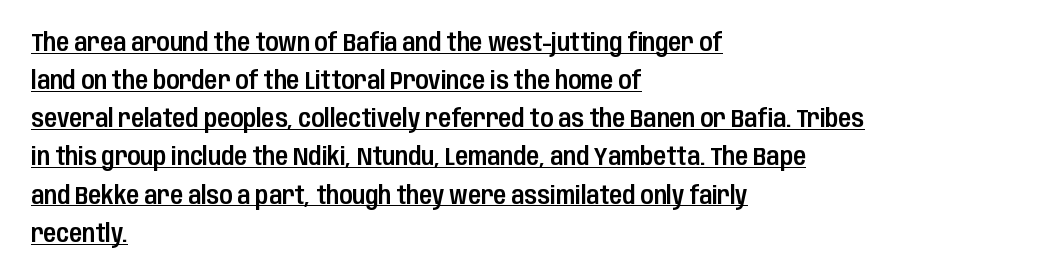
The image shows 24 px text type, upright; set left-aligned, normal line spacing (1.59x), normal letter spacing, underlined.
